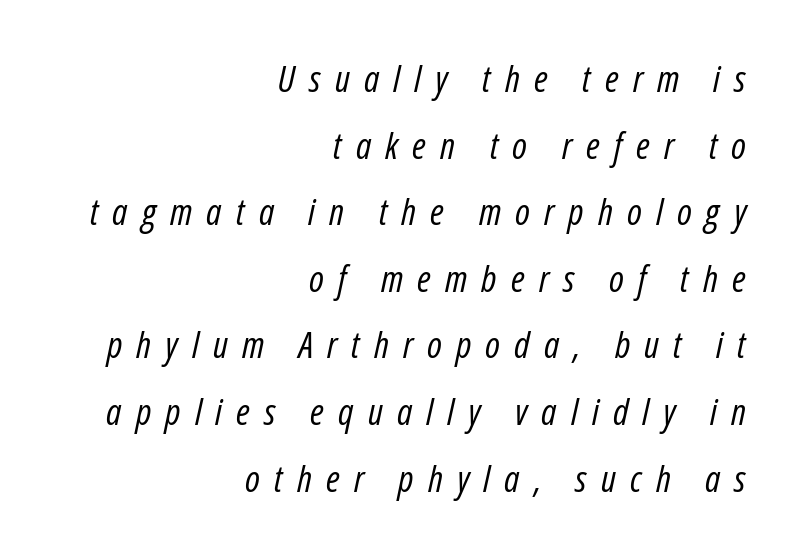
Q: Is the text bold? A: No.
Q: Is the text italic (slanted)? A: Yes, it leans right by about 12 degrees.
Q: Is the text underlined? A: No.
Q: How is the paragraph aligned? A: Right-aligned.
Q: Is the spacing between letters normal or unusually wide? A: Unusually wide.
Q: Width (condensed, normal, or wide)? A: Condensed.
Q: Stroke contrast? A: Low.
Q: x-height? A: Medium.
Q: Monospaced? A: No.
